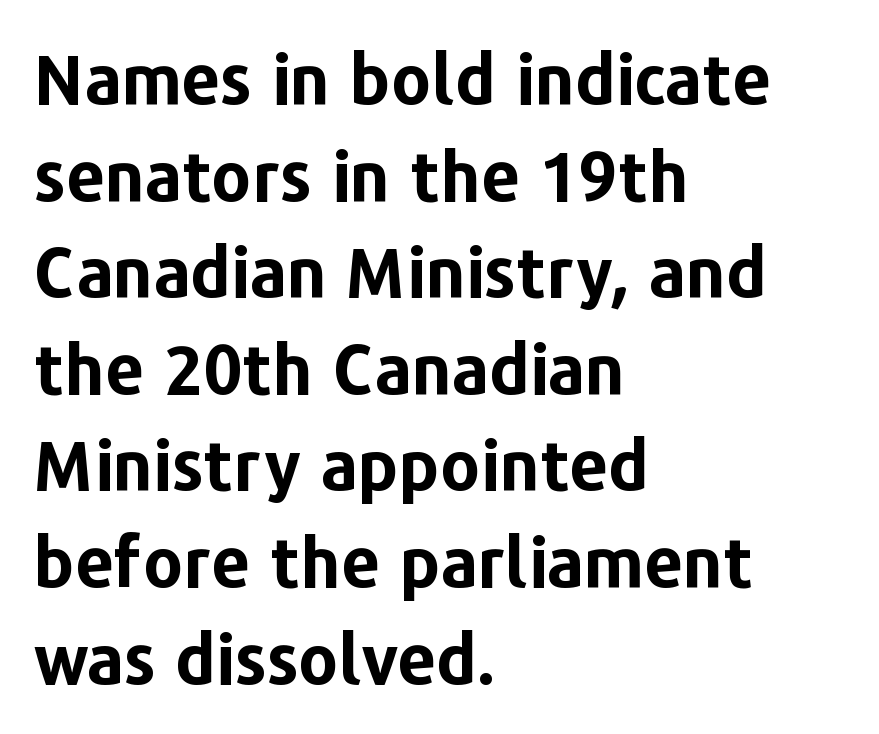
Students, this is bold: see how much ink each stroke carries. Each letter's strokes conclude bluntly, with no projecting serifs. The block of text has a typical density, with ordinary space between rows. Does the lettering tilt? It doesn't — this is upright. The zone under the glyphs is completely vacant.
